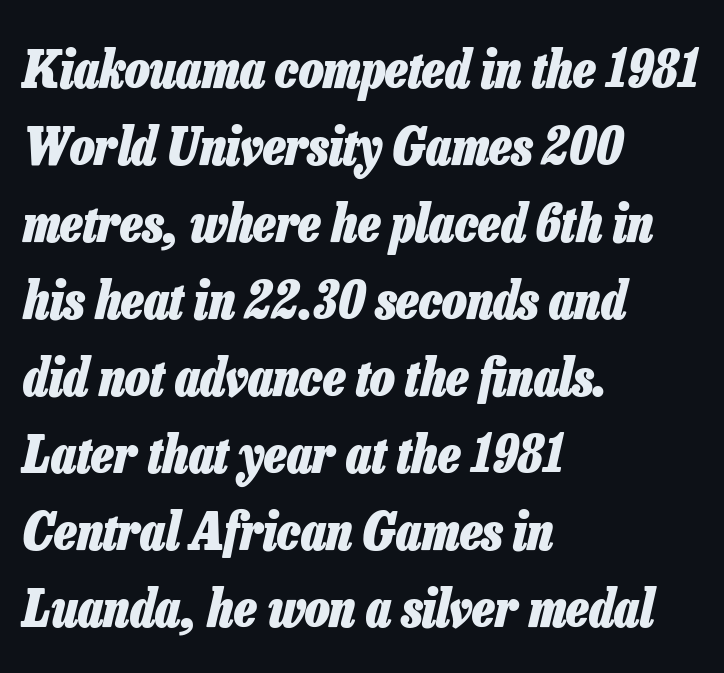
Bold? Absolutely — the strokes are thick and heavy. Descenders are the only things crossing below the line. Slant detected: the letters are inclined. Inter-character spacing is left at the font's built-in metrics.
